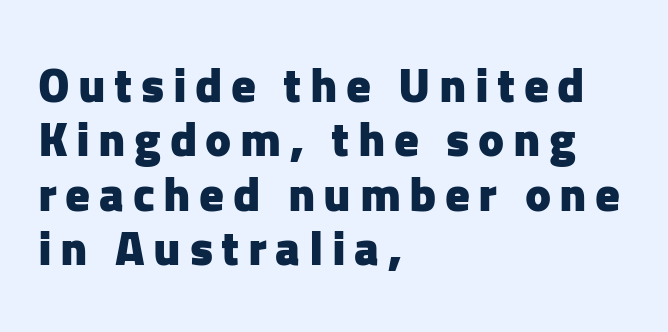
The image shows 49 px heavy sans-serif type, upright; set left-aligned, tight line spacing (1.11x), not underlined; low stroke contrast and a medium x-height.
